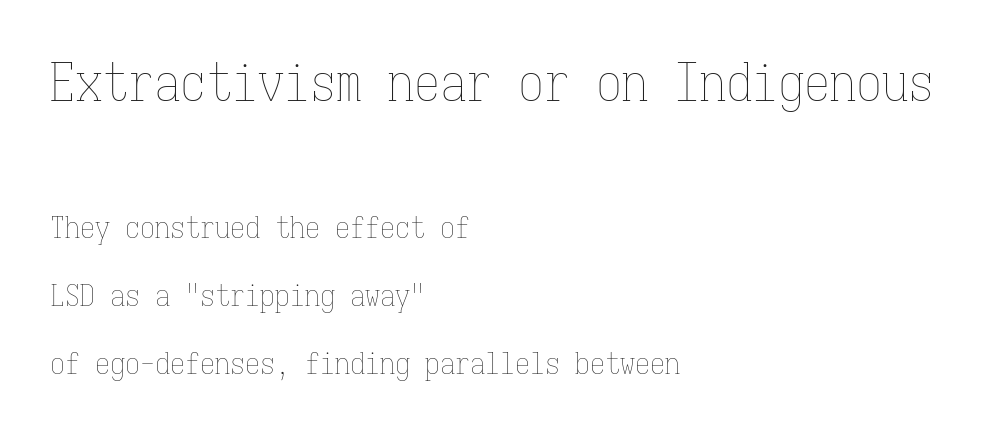
The image shows 52 px thin, condensed type, upright, monospaced; set left-aligned, loose line spacing (2.26x), normal letter spacing, not underlined; the first (top) block is 1.73x larger; low stroke contrast and a medium x-height.
